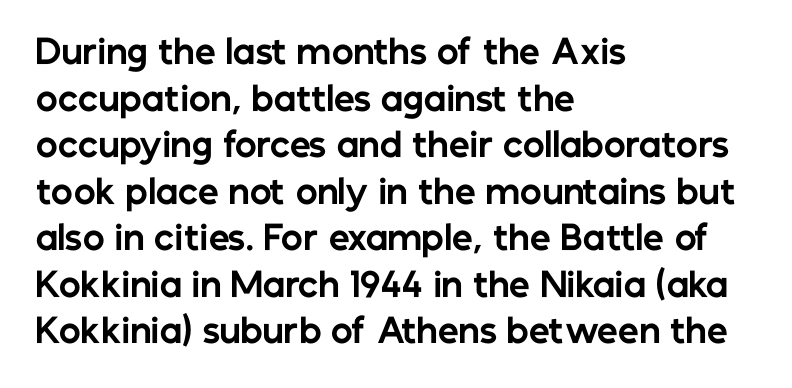
The rendering keeps characters at their native spacing. The passage is arranged the way most books set body copy — flush left. Varying glyph widths throughout — classic text-font behaviour. Typographic density is high because the face is bold.
